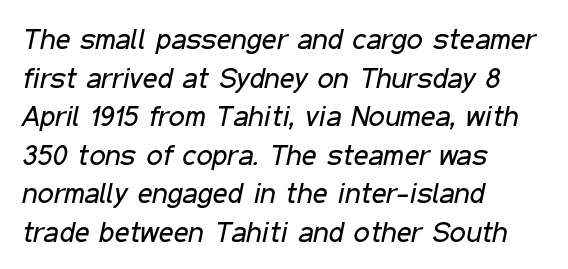
Q: Is the text bold? A: No.
Q: Is the text italic (slanted)? A: Yes, it leans right by about 11 degrees.
Q: Is the text underlined? A: No.
Q: How is the paragraph aligned? A: Left-aligned.
Q: Is the spacing between letters normal or unusually wide? A: Normal.
Q: Is the spacing between lines tight, normal or loose? A: Normal.
Q: Width (condensed, normal, or wide)? A: Condensed.
Q: Stroke contrast? A: Low.
Q: x-height? A: Medium.
Q: Monospaced? A: No.
